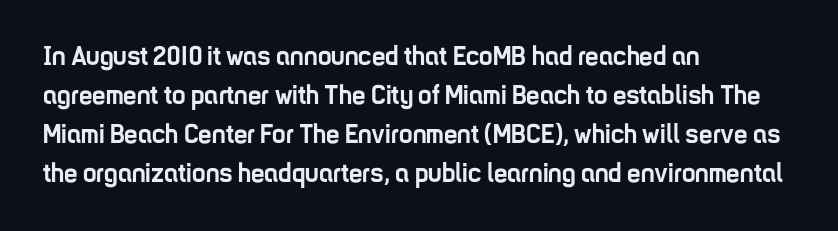
Line starts are locked; line ends wander. On the weight axis this lands at bold, roughly 700. Italic: no, the glyphs are upright roman. Glance below the letters and you will spot only blank space.
